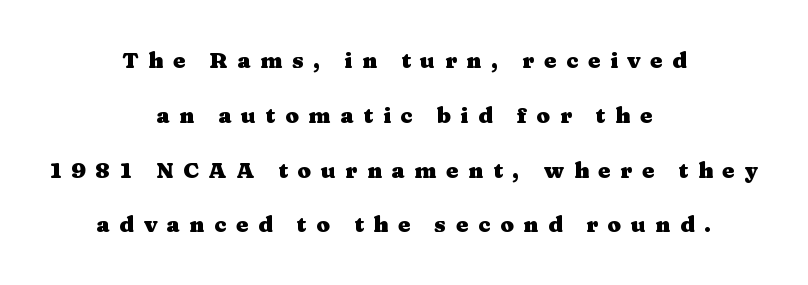
The image shows 22 px bold type, upright; set centered, loose line spacing (2.49x), unusually wide letter spacing (+0.44 em), not underlined.
